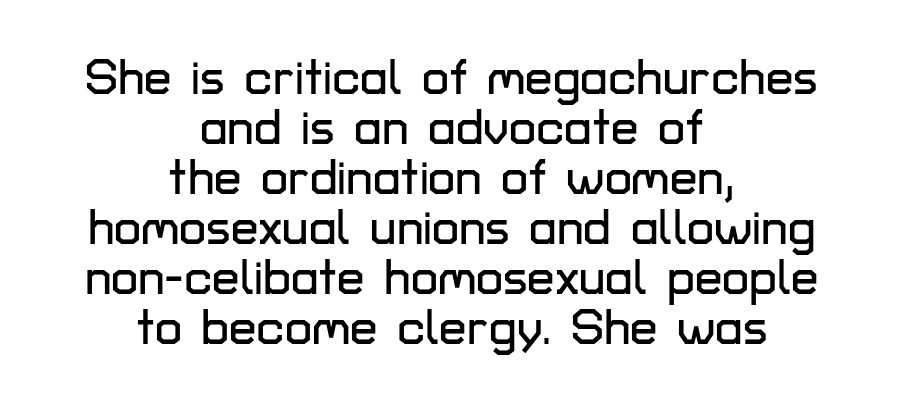
Horizontally, the lines are justified to the midpoint only. Check under the words: just untouched page. Each word holds together tightly as a unit, with standard inter-letter gaps. Looks like regular typesetting: each glyph gets only the width it needs. The face used here is a sans, in the tradition of grotesques and geometrics. You could barely slide anything between these rows.
